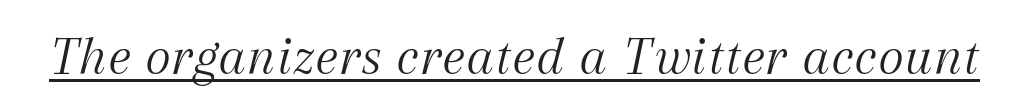
The image shows 56 px light serif type, italic (leaning right); set normal letter spacing, underlined; medium stroke contrast and a medium x-height.
